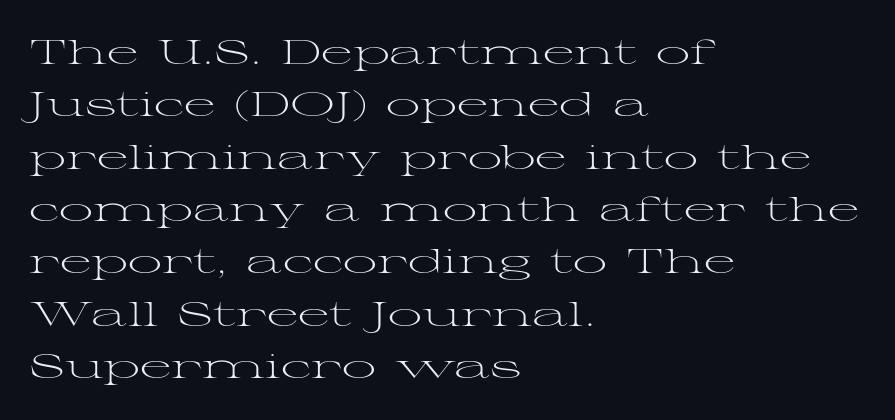
{"serif": "yes", "italic": "no", "bold": "no", "weight": "light", "width": "wide", "stroke_contrast": "medium", "x_height": "medium", "monospaced": "no", "underline": "no", "align": "left", "line_spacing": "normal", "line_spacing_ratio": 1.54, "letter_spacing": "normal", "letter_spacing_em": 0.0, "glyph_px": 34}
